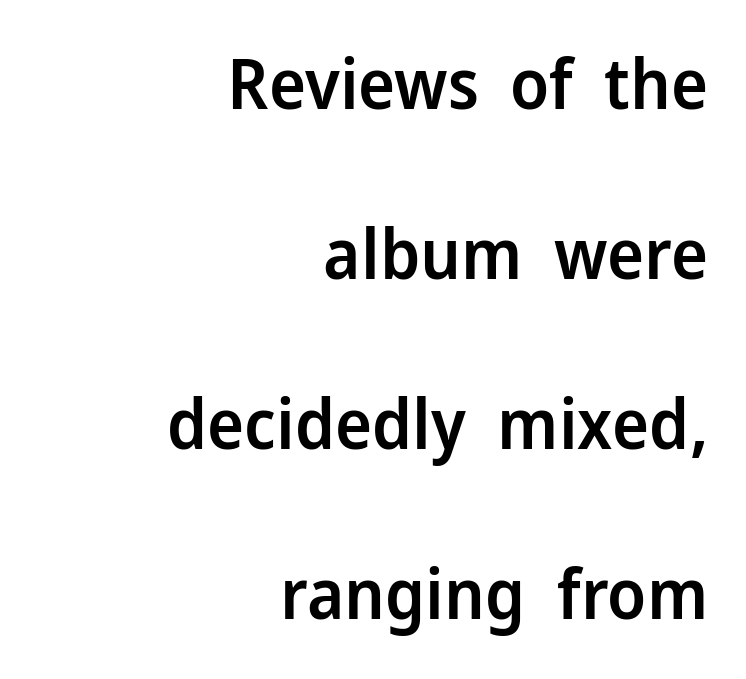
Q: Is the text bold? A: Semi-bold.
Q: Is the text italic (slanted)? A: No, it is upright.
Q: Is the typeface a serif or a sans-serif typeface? A: Sans-serif.
Q: Is the text underlined? A: No.
Q: How is the paragraph aligned? A: Right-aligned.
Q: Is the spacing between letters normal or unusually wide? A: Normal.
Q: Is the spacing between lines tight, normal or loose? A: Loose.
Q: Width (condensed, normal, or wide)? A: Normal.
Q: Stroke contrast? A: Low.
Q: x-height? A: Medium.
Q: Monospaced? A: No.
